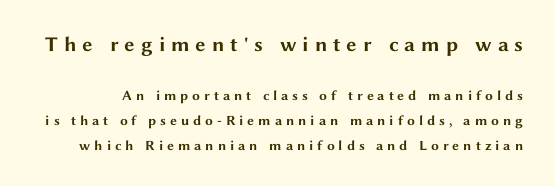
The image shows 21 px bold type, upright; set line spacing 1.8x, unusually wide letter spacing (+0.28 em), not underlined; the first (top) block is 1.5x larger.
